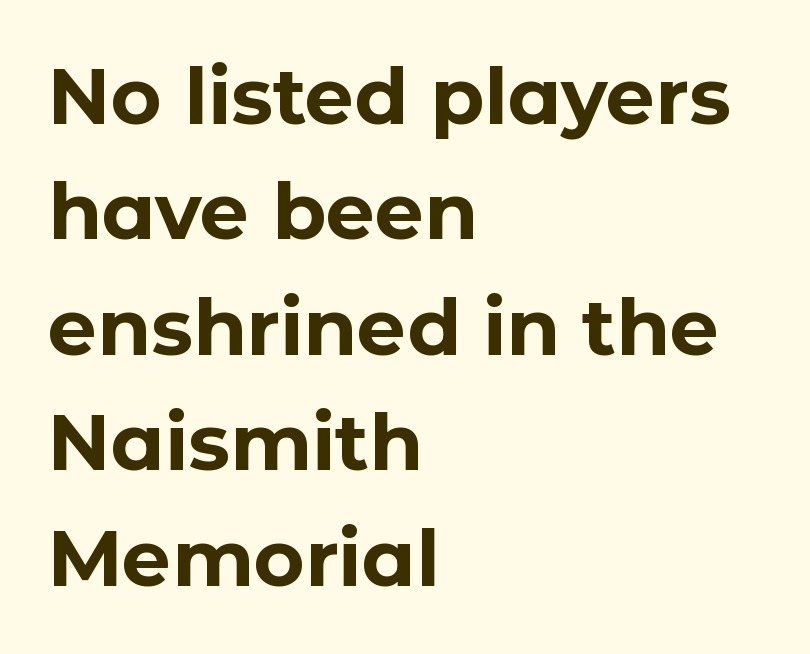
Q: Is the text bold? A: Yes.
Q: Is the text italic (slanted)? A: No, it is upright.
Q: Is the typeface a serif or a sans-serif typeface? A: Sans-serif.
Q: Is the text underlined? A: No.
Q: How is the paragraph aligned? A: Left-aligned.
Q: Is the spacing between letters normal or unusually wide? A: Normal.
Q: Is the spacing between lines tight, normal or loose? A: Normal.
Q: Width (condensed, normal, or wide)? A: Normal.
Q: Stroke contrast? A: Low.
Q: x-height? A: Medium.
Q: Monospaced? A: No.
